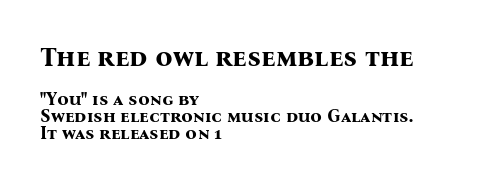
{"italic": "no", "bold": "yes", "underline": "no", "align": "left", "line_spacing": "tight", "line_spacing_ratio": 0.96, "letter_spacing": "normal", "letter_spacing_em": 0.0, "larger_block": "first", "size_ratio": 1.5, "glyph_px": 27}
